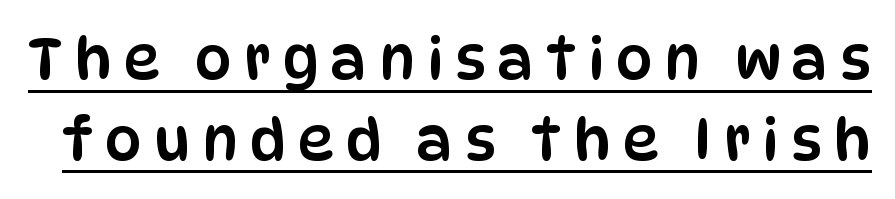
The font's upright variant was chosen for this text. Letter spacing: wide. The letters carry no serifs — their stems end cleanly without finishing strokes. In terms of leading, this rendering sits right in the middle. The letters advance in unequal steps, a hallmark of proportional type. Check the space under the baseline: a stroke is drawn there.
